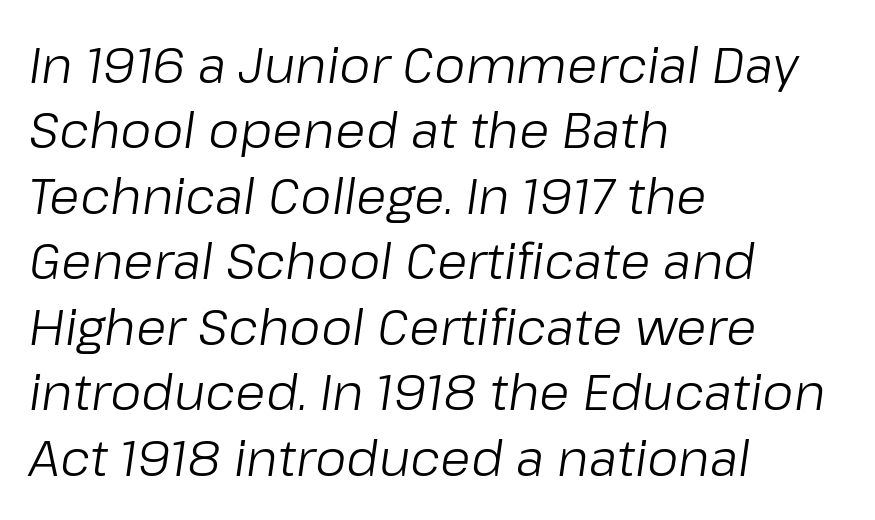
Character widths vary here, with narrow letters taking less room than wide ones. No chunkiness to these letters — they're not bold. Left-aligned paragraph, ragged on the right. Notice how descenders clear the ascenders below comfortably — that's standard leading. Would a proofreader flag this as italicized? Yes.
